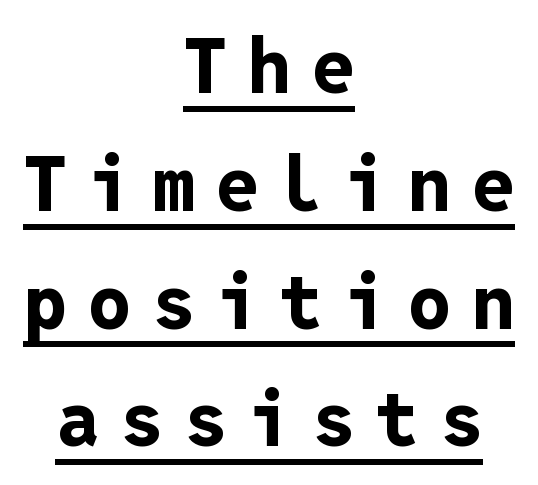
The image shows 76 px bold sans-serif type, upright, monospaced; set centered, normal line spacing (1.55x), unusually wide letter spacing (+0.28 em), underlined; low stroke contrast and a medium x-height.
